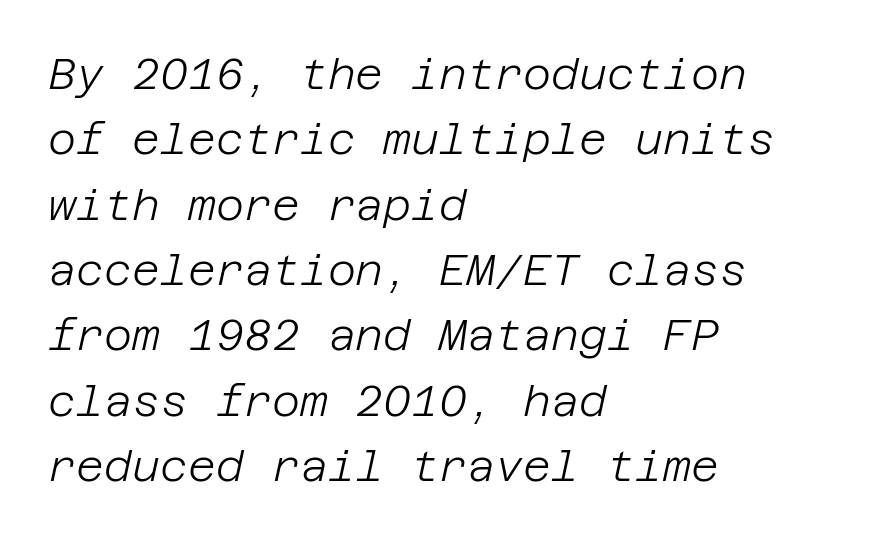
The characters are drawn with everyday or finer stroke widths. Would a proofreader flag this as italicized? Yes. The zone under the glyphs is completely vacant. Students, note that the glyphs here touch the page at normal intervals. Vertical spacing — default.
